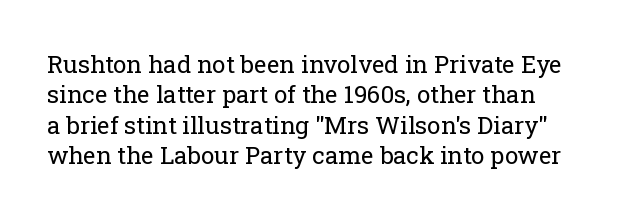
The image shows 24 px text type, upright; set normal line spacing (1.27x), normal letter spacing, not underlined.
